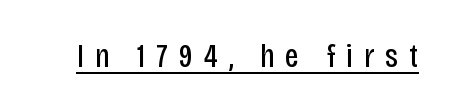
Q: Is the text bold? A: No.
Q: Is the text italic (slanted)? A: No, it is upright.
Q: Is the typeface a serif or a sans-serif typeface? A: Sans-serif.
Q: Is the text underlined? A: Yes.
Q: Is the spacing between letters normal or unusually wide? A: Unusually wide.
Q: Width (condensed, normal, or wide)? A: Condensed.
Q: Stroke contrast? A: Low.
Q: x-height? A: Large.
Q: Monospaced? A: No.
